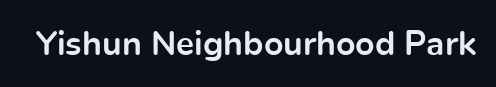
{"serif": "no", "italic": "no", "bold": "yes", "weight": "bold", "width": "normal", "x_height": "medium", "monospaced": "no", "underline": "no", "letter_spacing": "normal", "letter_spacing_em": 0.0, "glyph_px": 34}
